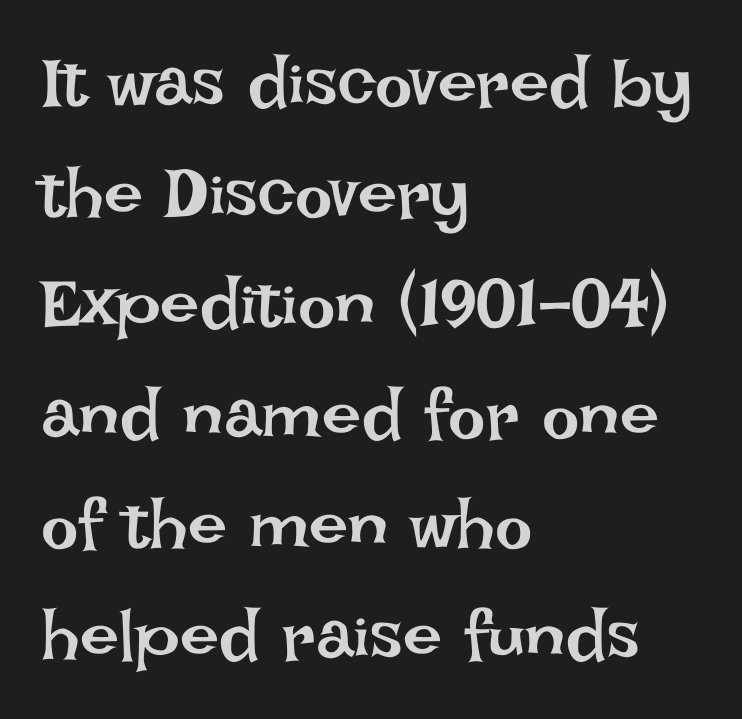
Compared with typical body copy, the letter spacing here is the same. Is this a fixed-width face? No — the glyphs have proportional, varying widths. Baseline-to-baseline distance is the conventional proportion of letter height. Bold? No — there's no thickening of the strokes.
